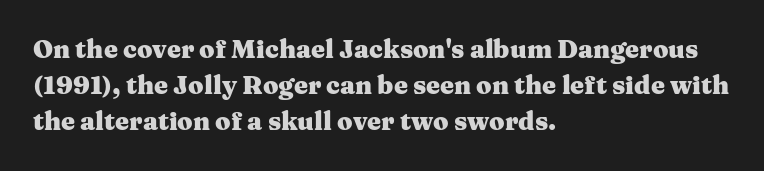
Typesetter's note: full bold, strokes at maximum text heaviness. Rendered with straight, roman letterforms. The line-height multiplier appears to be the usual default. Words appear dense and cohesive because spacing is normal. A student would call this left alignment; a typographer would say flush left, rag right. The baseline area is clear.
